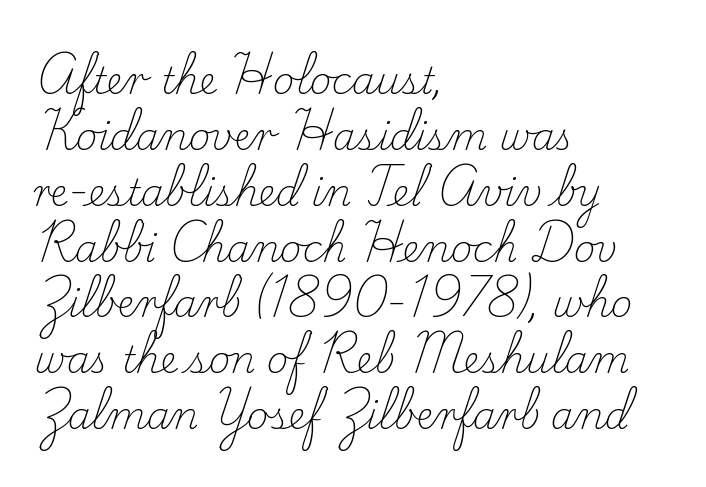
Q: Is the text bold? A: No.
Q: Is the text italic (slanted)? A: Yes.
Q: Is the typeface a serif or a sans-serif typeface? A: Serif.
Q: Is the text underlined? A: No.
Q: How is the paragraph aligned? A: Left-aligned.
Q: Is the spacing between letters normal or unusually wide? A: Normal.
Q: Is the spacing between lines tight, normal or loose? A: Normal.
Q: Width (condensed, normal, or wide)? A: Normal.
Q: Stroke contrast? A: Low.
Q: x-height? A: Small.
Q: Monospaced? A: No.
